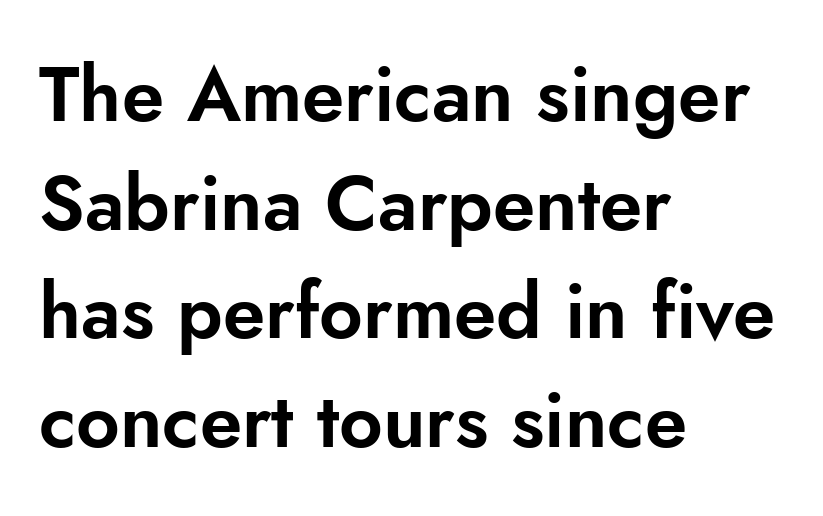
The image shows 76 px sans-serif type, upright; set left-aligned, normal line spacing (1.43x), normal letter spacing, not underlined; low stroke contrast and a small x-height.
